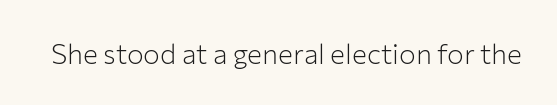
{"serif": "no", "italic": "no", "bold": "no", "weight": "light", "width": "normal", "stroke_contrast": "low", "x_height": "medium", "monospaced": "no", "underline": "no", "letter_spacing": "normal", "letter_spacing_em": 0.0, "glyph_px": 28}
